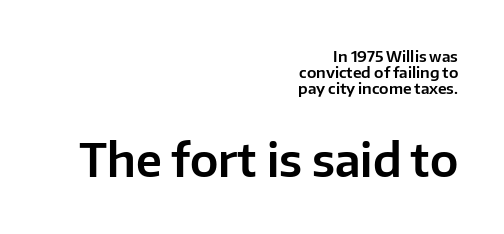
Do the letters lean? They stand straight. Here the designer chose a conventional face with non-uniform glyph widths. Characters follow at the spacing the type designer built in. Note: no serifs on the glyphs. Lines of text with bare space underneath.
